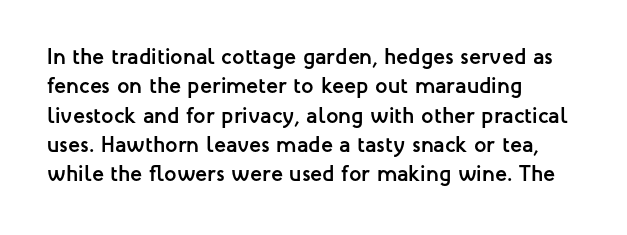
The image shows 22 px bold type, upright; set left-aligned, normal line spacing (1.33x), normal letter spacing, not underlined.
